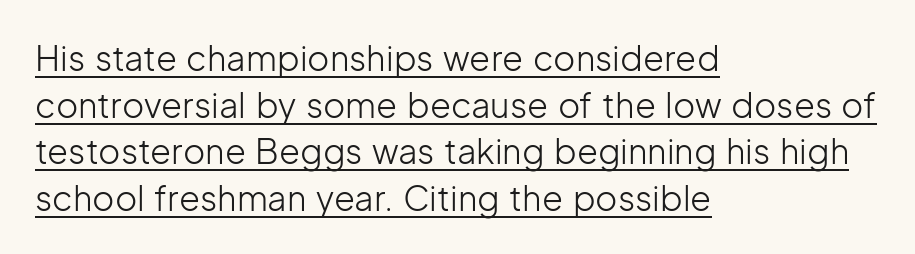
The image shows 34 px light sans-serif type, upright; set left-aligned, normal line spacing (1.37x), normal letter spacing, underlined; low stroke contrast and a medium x-height.
